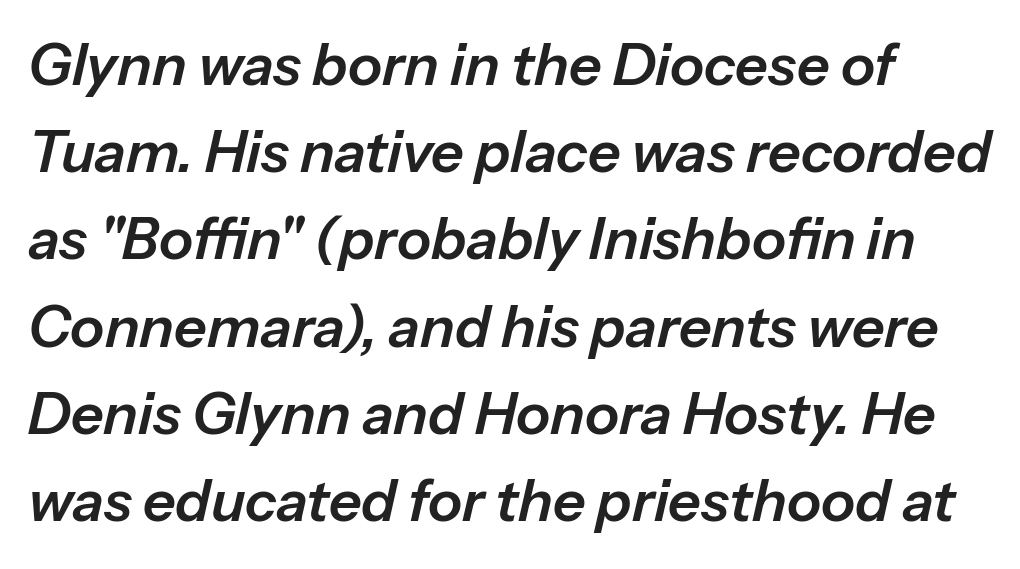
The passage shown is typed in a proportional face where columns would drift. Is there much room between lines? A standard amount, neither cramped nor airy. This rendering uses left alignment, leaving the right contour irregular. Descenders hang freely into open space.
